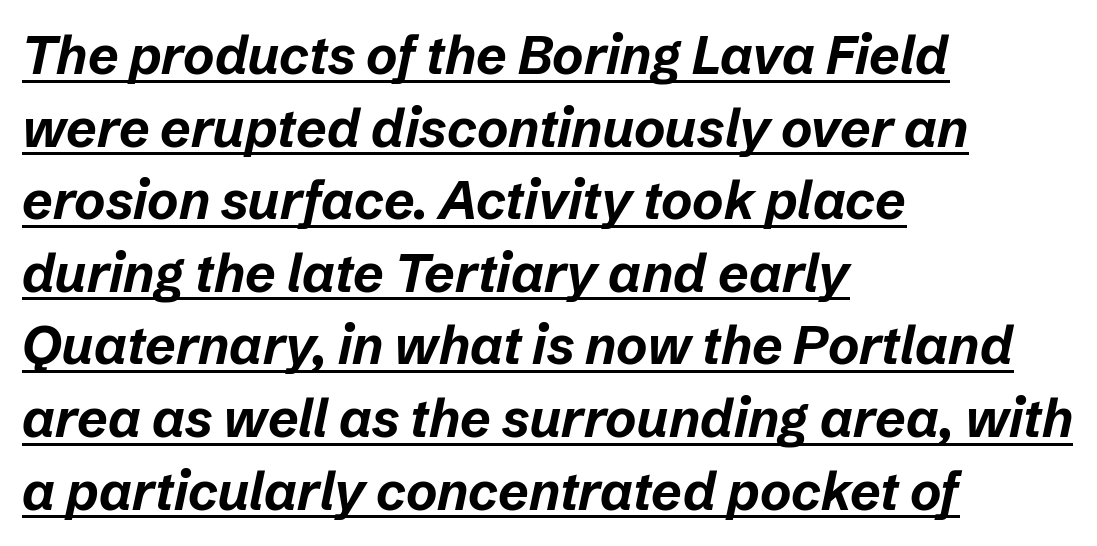
Q: Is the text bold? A: Yes.
Q: Is the text italic (slanted)? A: Yes, it leans right by about 12 degrees.
Q: Is the text underlined? A: Yes.
Q: How is the paragraph aligned? A: Left-aligned.
Q: Is the spacing between letters normal or unusually wide? A: Normal.
Q: Is the spacing between lines tight, normal or loose? A: Normal.
Q: Width (condensed, normal, or wide)? A: Normal.
Q: Stroke contrast? A: Low.
Q: x-height? A: Medium.
Q: Monospaced? A: No.
